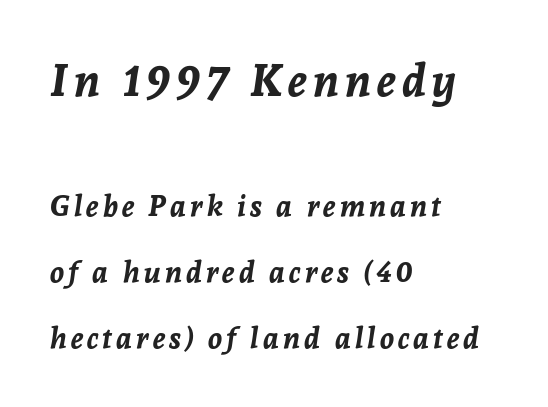
Chunky letters — that's bold for sure. These lines stack with their left ends in a neat column. The face used here is proportionally spaced, like ordinary book or web type. The strip under each line holds only bare page. Each new line begins a long way beneath the previous one. Character size in the leading block exceeds that of the trailing block.
